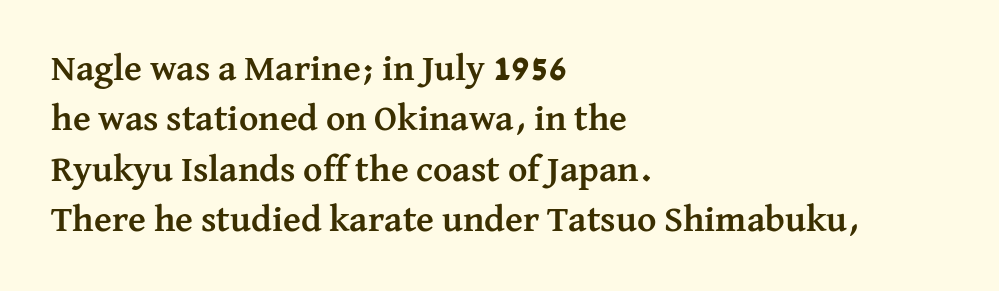
{"serif": "yes", "italic": "no", "bold": "yes", "weight": "semibold", "width": "normal", "stroke_contrast": "medium", "x_height": "medium", "monospaced": "no", "underline": "no", "align": "left", "line_spacing": "normal", "line_spacing_ratio": 1.36, "letter_spacing": "normal", "letter_spacing_em": 0.0, "glyph_px": 37}
